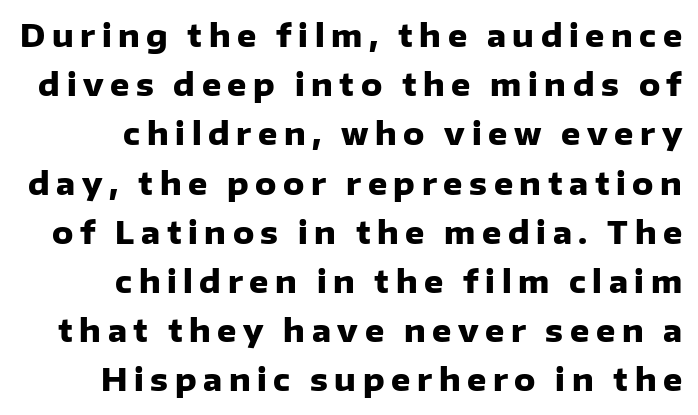
Q: Is the text bold? A: Yes.
Q: Is the text italic (slanted)? A: No, it is upright.
Q: Is the typeface a serif or a sans-serif typeface? A: Sans-serif.
Q: Is the text underlined? A: No.
Q: Is the spacing between letters normal or unusually wide? A: Unusually wide.
Q: Is the spacing between lines tight, normal or loose? A: Normal.
Q: Width (condensed, normal, or wide)? A: Normal.
Q: Stroke contrast? A: Low.
Q: x-height? A: Medium.
Q: Monospaced? A: No.
